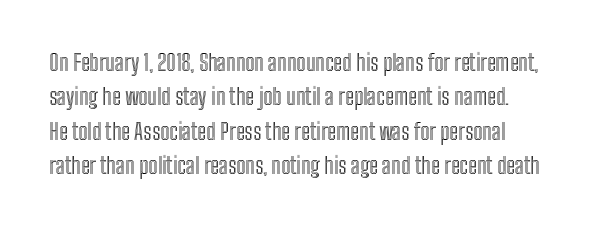
The image shows 22 px text type, upright; set normal line spacing (1.56x), normal letter spacing, not underlined.
